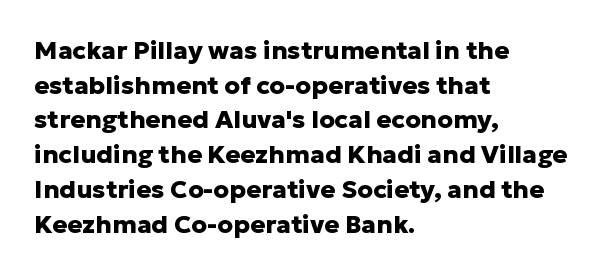
{"italic": "no", "bold": "yes", "underline": "no", "align": "left", "line_spacing": "normal", "line_spacing_ratio": 1.39, "letter_spacing": "normal", "letter_spacing_em": 0.0, "glyph_px": 25}
